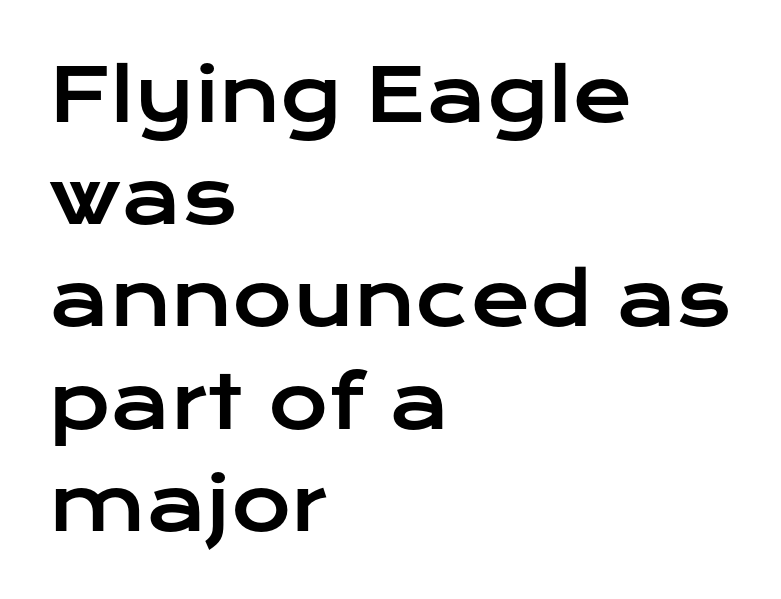
Q: Is the text italic (slanted)? A: No, it is upright.
Q: Is the typeface a serif or a sans-serif typeface? A: Sans-serif.
Q: Is the text underlined? A: No.
Q: How is the paragraph aligned? A: Left-aligned.
Q: Is the spacing between letters normal or unusually wide? A: Normal.
Q: Is the spacing between lines tight, normal or loose? A: Normal.
Q: Width (condensed, normal, or wide)? A: Wide.
Q: Stroke contrast? A: Low.
Q: x-height? A: Medium.
Q: Monospaced? A: No.
